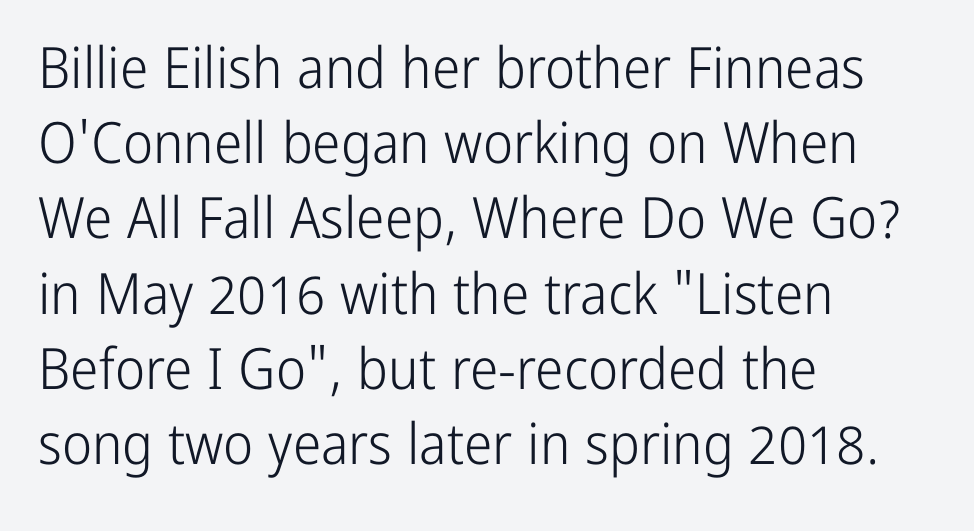
Q: Is the text bold? A: No.
Q: Is the text italic (slanted)? A: No, it is upright.
Q: Is the typeface a serif or a sans-serif typeface? A: Sans-serif.
Q: Is the text underlined? A: No.
Q: How is the paragraph aligned? A: Left-aligned.
Q: Is the spacing between letters normal or unusually wide? A: Normal.
Q: Is the spacing between lines tight, normal or loose? A: Normal.
Q: Width (condensed, normal, or wide)? A: Condensed.
Q: Stroke contrast? A: Low.
Q: x-height? A: Medium.
Q: Monospaced? A: No.
